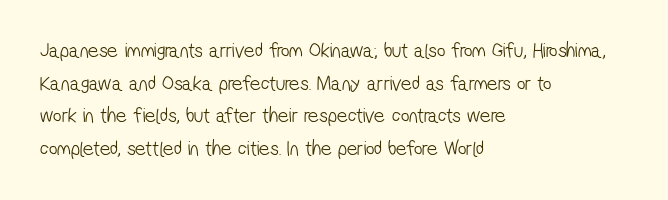
The setting favours the left margin, as ordinary paragraphs usually do. The strokes carry an ordinary text weight at most. Nobody touched the tracking dial on this one. The zone under the glyphs is completely vacant. A normal amount of white space separates one row of letters from the next.
